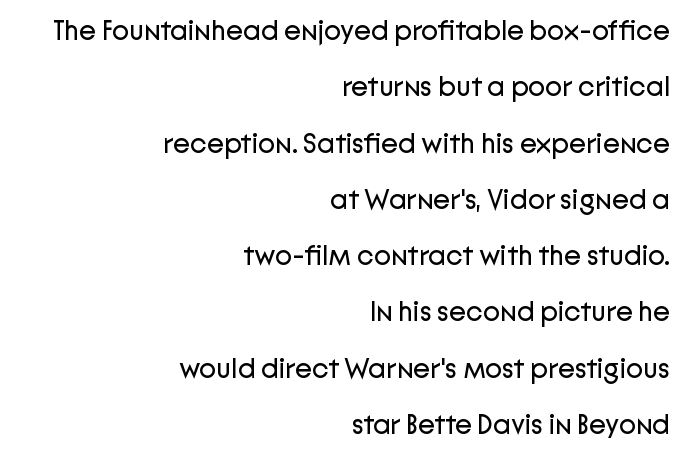
Type style note: lacks serifs. Do the characters align in a grid? No, the font is proportional. The vertical gap from one line to the next is large. Nothing heavy about these letters — not bold at all. The lines in this sample share a right terminus and differ only in where they begin. Bare-footed words on every line.
